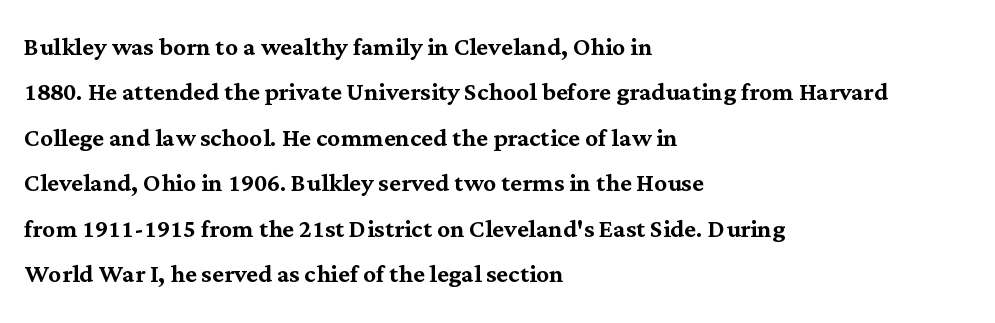
{"serif": "yes", "italic": "no", "width": "normal", "stroke_contrast": "medium", "x_height": "medium", "monospaced": "no", "underline": "no", "align": "left", "line_spacing": "normal", "line_spacing_ratio": 1.42, "letter_spacing": "normal", "letter_spacing_em": 0.0, "glyph_px": 32}
